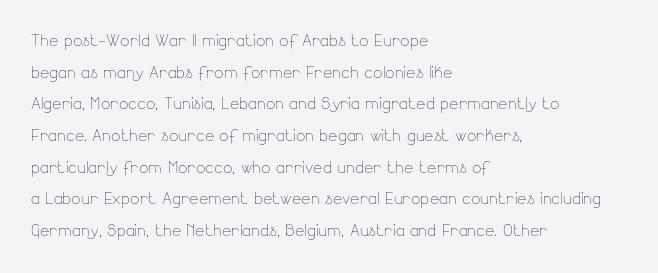
Q: Is the text bold? A: No.
Q: Is the text italic (slanted)? A: No, it is upright.
Q: Is the text underlined? A: No.
Q: How is the paragraph aligned? A: Left-aligned.
Q: Is the spacing between letters normal or unusually wide? A: Normal.
Q: Is the spacing between lines tight, normal or loose? A: Normal.
